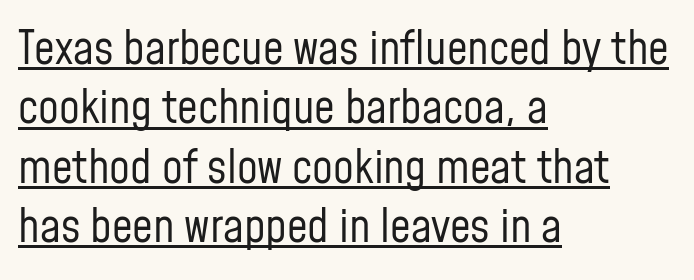
The image shows 46 px regular-weight, condensed sans-serif type, upright; set left-aligned, normal line spacing (1.29x), normal letter spacing, underlined; low stroke contrast and a medium x-height.
